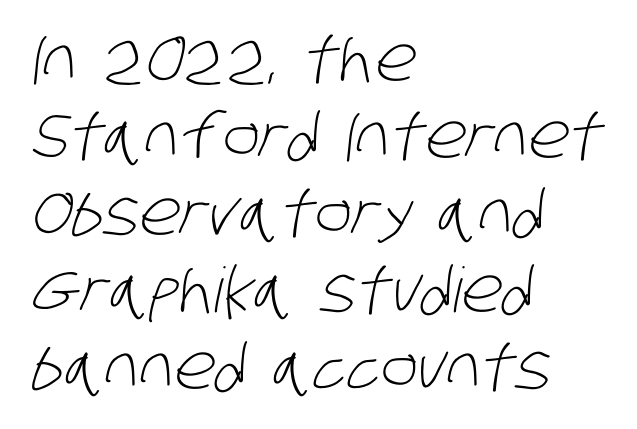
The setting favours the left margin, as ordinary paragraphs usually do. Nobody touched the tracking dial on this one. This rendering employs a face without finishing strokes, i.e., a sans-serif. The baseline area is clear.
